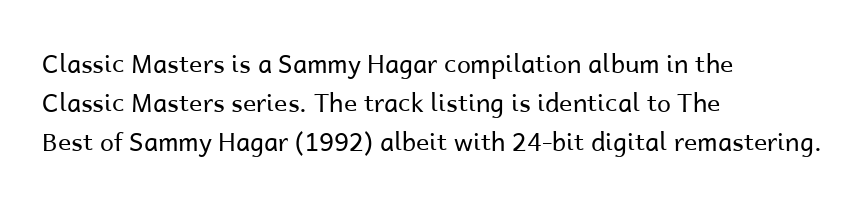
The image shows 25 px text type, upright; set left-aligned, normal line spacing (1.56x), normal letter spacing, not underlined.
